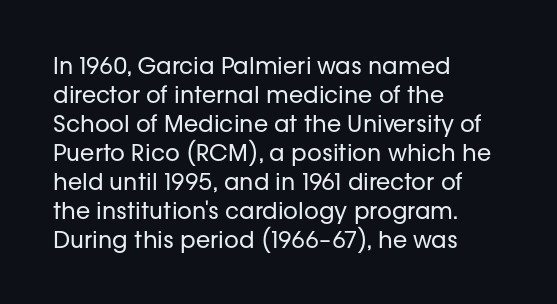
A typesetter would call this zero additional tracking. If you drew a line through each stem, it would be perfectly vertical. This block has exactly the height ordinary leading produces. Teacher's note: observe the even left margin — that is flush-left alignment. The area under the type is left untouched. This is not heavy type; no bold has been used.
